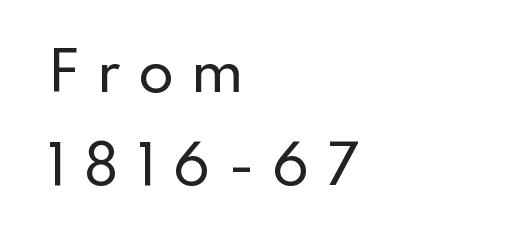
{"serif": "no", "italic": "no", "width": "normal", "stroke_contrast": "low", "x_height": "small", "monospaced": "no", "underline": "no", "align": "left", "line_spacing_ratio": 1.79, "letter_spacing": "wide", "letter_spacing_em": 0.33, "glyph_px": 52}
